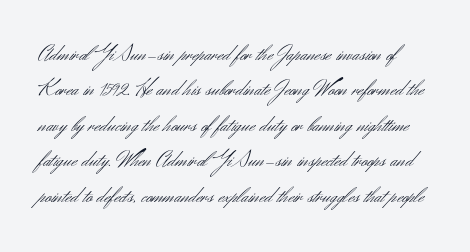
Q: Is the text bold? A: No.
Q: Is the text italic (slanted)? A: Yes.
Q: Is the text underlined? A: No.
Q: Is the spacing between letters normal or unusually wide? A: Normal.
Q: Is the spacing between lines tight, normal or loose? A: Normal.
